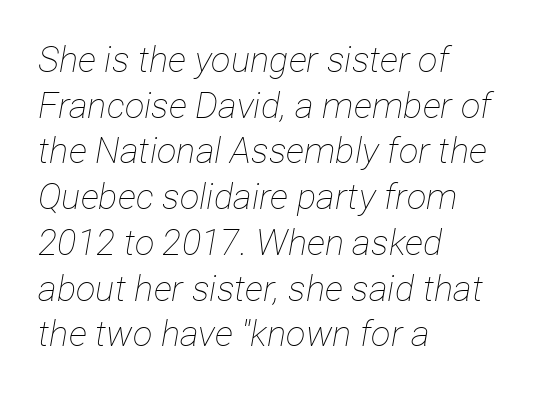
The horizontal fit of the characters is conventional and even. Is the block centered? No — it sits flush against the left margin. The passage shown leans; its letterforms are oblique. The face looks like a standard text weight, possibly lighter.
